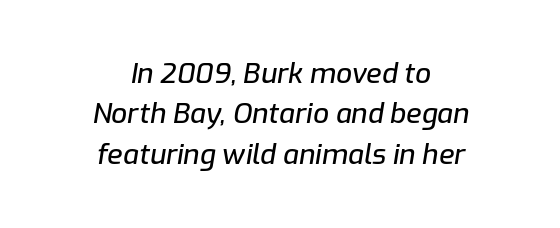
Q: Is the text italic (slanted)? A: Yes, it leans right by about 9 degrees.
Q: Is the text underlined? A: No.
Q: How is the paragraph aligned? A: Centered.
Q: Is the spacing between letters normal or unusually wide? A: Normal.
Q: Is the spacing between lines tight, normal or loose? A: Normal.
Q: Width (condensed, normal, or wide)? A: Normal.
Q: Stroke contrast? A: Low.
Q: x-height? A: Medium.
Q: Monospaced? A: No.
